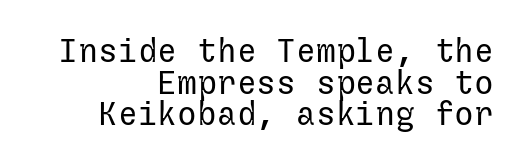
A typesetter would call this leading minimal, almost set solid. The glyphs in this specimen are sans serif. Layout note: lines flush right. This sample uses plain, unmodified letter spacing. Every stem runs plumb, perpendicular to the baseline. Counters stay open thanks to moderate or lighter strokes.
